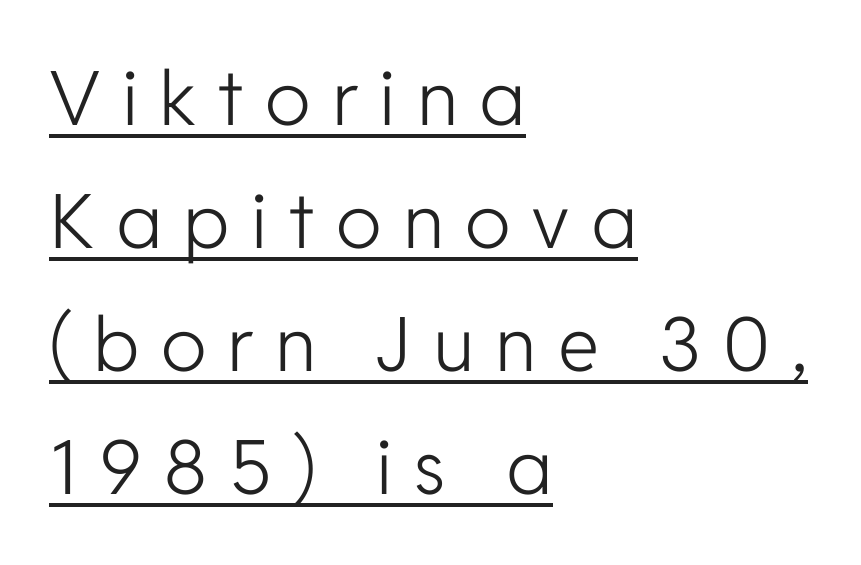
A typesetter would call this proportional, since set widths differ per character. Whoever set this chose a conventional vertical rhythm. Nothing heavy about these letters — not bold at all. What kind of face is this? One without serifs — a sans.
